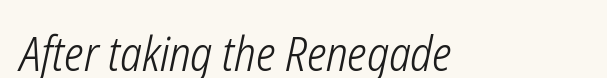
Q: Is the text bold? A: No.
Q: Is the text italic (slanted)? A: Yes, it leans right by about 12 degrees.
Q: Is the text underlined? A: No.
Q: Is the spacing between letters normal or unusually wide? A: Normal.
Q: Width (condensed, normal, or wide)? A: Condensed.
Q: Stroke contrast? A: Low.
Q: x-height? A: Medium.
Q: Monospaced? A: No.
